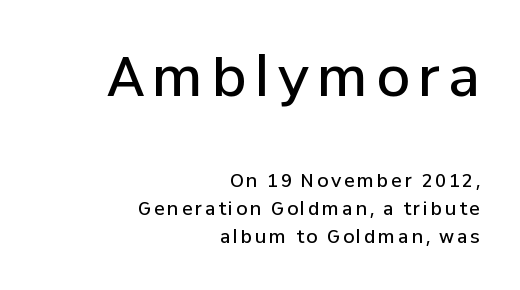
Q: Is the text bold? A: Semi-bold.
Q: Is the text italic (slanted)? A: No, it is upright.
Q: Is the typeface a serif or a sans-serif typeface? A: Sans-serif.
Q: Is the text underlined? A: No.
Q: How is the paragraph aligned? A: Right-aligned.
Q: Is the spacing between lines tight, normal or loose? A: Normal.
Q: Which block of text is set in a larger size, the first (top) or the second (bottom)? A: The first (top) one.
Q: Width (condensed, normal, or wide)? A: Normal.
Q: Stroke contrast? A: Low.
Q: x-height? A: Medium.
Q: Monospaced? A: No.
